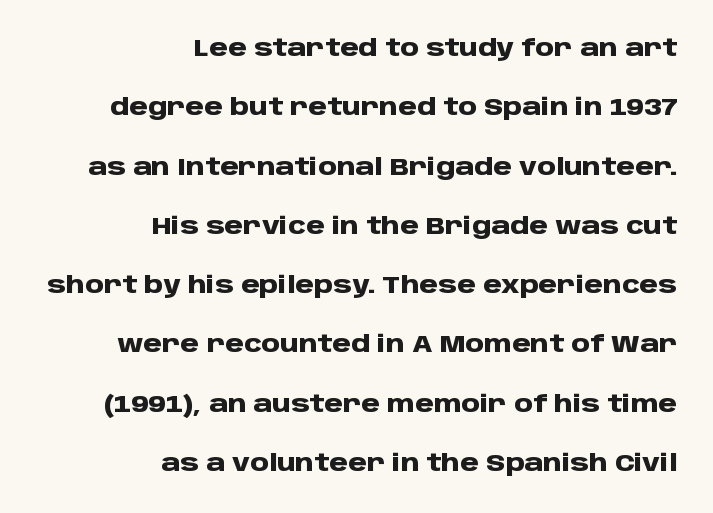
Does the copy run flush right? Yes — the right margin is perfectly even. Tracking value appears to be zero — textbook default spacing. Quick note: interline space is abundant. Just letters on the line, the space beneath them empty. The face used here has the dense, thick strokes of a bold.
